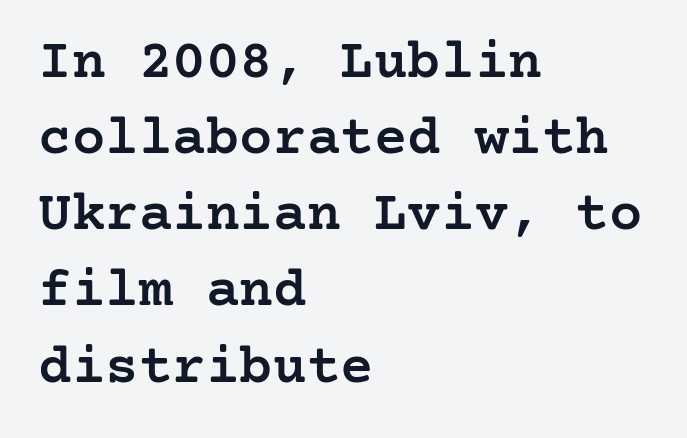
The image shows 56 px semibold serif type, upright; set left-aligned, normal line spacing (1.36x), normal letter spacing, not underlined; low stroke contrast and a medium x-height.
